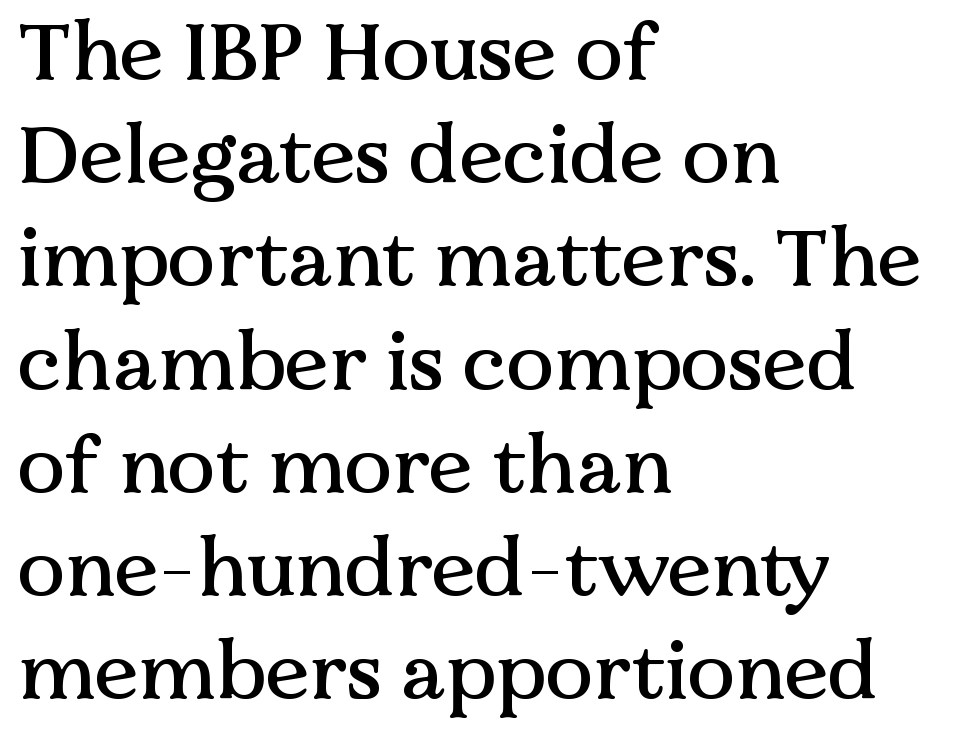
{"serif": "yes", "italic": "no", "width": "normal", "stroke_contrast": "medium", "x_height": "medium", "monospaced": "no", "underline": "no", "align": "left", "line_spacing": "normal", "line_spacing_ratio": 1.29, "letter_spacing": "normal", "letter_spacing_em": 0.0, "glyph_px": 80}
